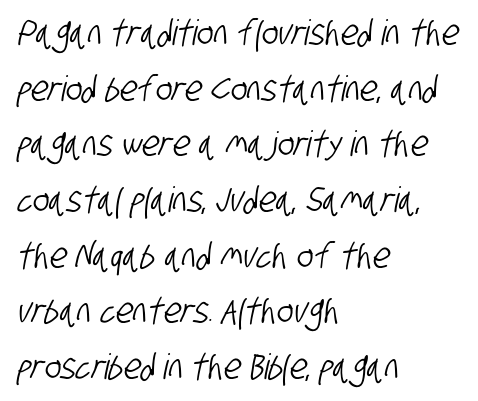
Q: Is the typeface a serif or a sans-serif typeface? A: Sans-serif.
Q: Is the text underlined? A: No.
Q: How is the paragraph aligned? A: Left-aligned.
Q: Is the spacing between letters normal or unusually wide? A: Normal.
Q: Is the spacing between lines tight, normal or loose? A: Normal.
Q: Width (condensed, normal, or wide)? A: Condensed.
Q: Stroke contrast? A: Low.
Q: x-height? A: Large.
Q: Monospaced? A: No.
